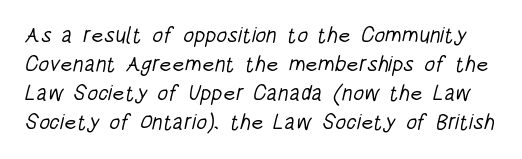
{"bold": "no", "underline": "no", "line_spacing": "normal", "line_spacing_ratio": 1.32, "letter_spacing": "normal", "letter_spacing_em": 0.0, "glyph_px": 22}
